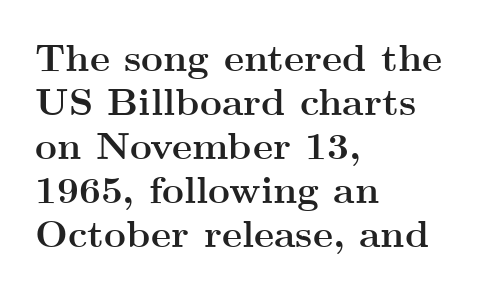
The image shows 38 px semibold, wide serif type, upright; set left-aligned, line spacing 1.16x, normal letter spacing, not underlined; medium stroke contrast and a small x-height.
